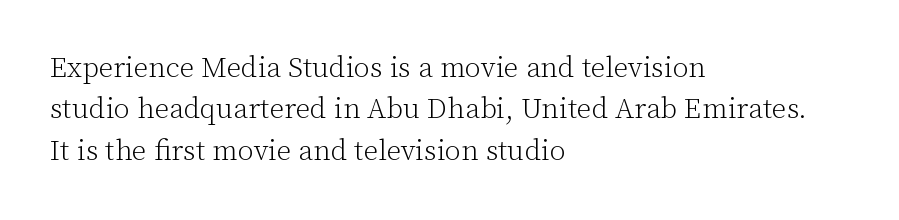
Q: Is the text bold? A: No.
Q: Is the text italic (slanted)? A: No, it is upright.
Q: Is the typeface a serif or a sans-serif typeface? A: Serif.
Q: Is the text underlined? A: No.
Q: How is the paragraph aligned? A: Left-aligned.
Q: Is the spacing between letters normal or unusually wide? A: Normal.
Q: Is the spacing between lines tight, normal or loose? A: Normal.
Q: Width (condensed, normal, or wide)? A: Normal.
Q: Stroke contrast? A: Low.
Q: x-height? A: Medium.
Q: Monospaced? A: No.
